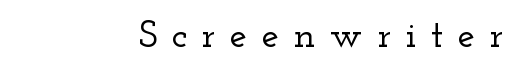
{"serif": "yes", "italic": "no", "width": "wide", "stroke_contrast": "low", "x_height": "small", "monospaced": "no", "underline": "no", "align": "right", "letter_spacing": "wide", "letter_spacing_em": 0.37, "glyph_px": 39}
